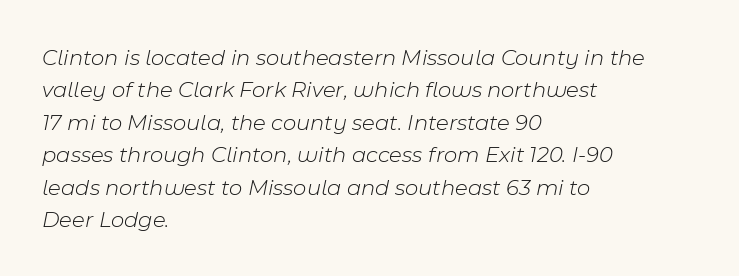
The image shows 23 px text type, italic (leaning right); set left-aligned, normal line spacing (1.41x), normal letter spacing, not underlined.
